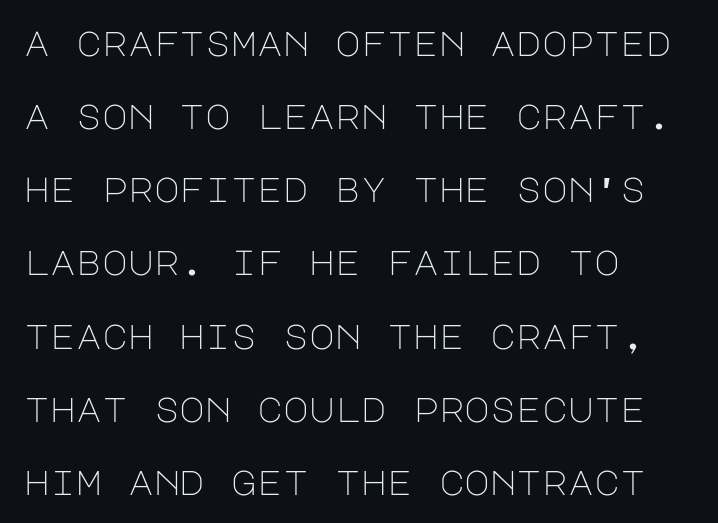
{"serif": "no", "italic": "no", "bold": "no", "weight": "light", "width": "normal", "stroke_contrast": "low", "x_height": "large", "underline": "no", "align": "left", "line_spacing": "loose", "line_spacing_ratio": 2.09, "letter_spacing": "normal", "letter_spacing_em": 0.0, "glyph_px": 35}
